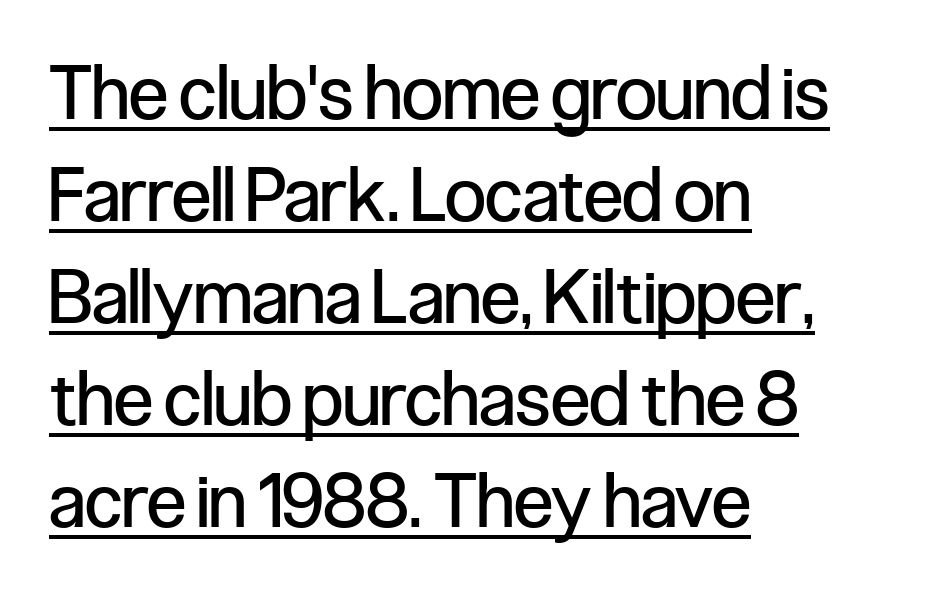
{"serif": "no", "italic": "no", "bold": "no", "weight": "regular", "width": "condensed", "stroke_contrast": "low", "x_height": "medium", "monospaced": "no", "underline": "yes", "align": "left", "line_spacing": "normal", "line_spacing_ratio": 1.38, "letter_spacing": "normal", "letter_spacing_em": 0.0, "glyph_px": 74}
